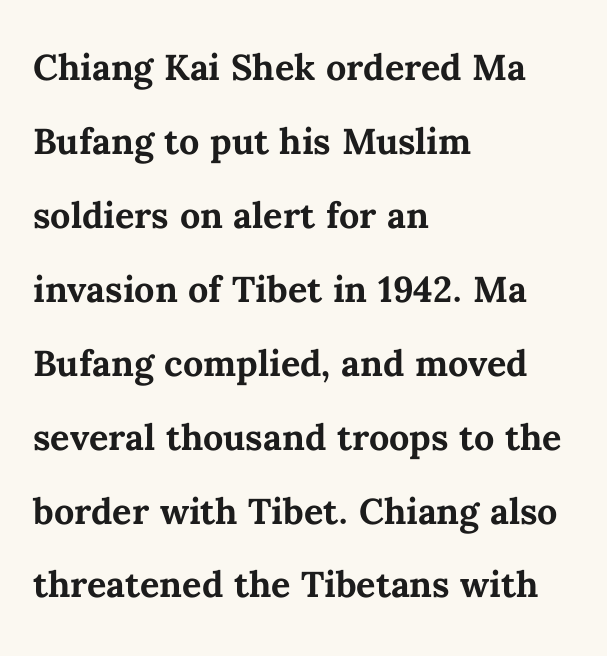
The image shows 48 px semibold type, upright; set left-aligned, normal line spacing (1.54x), normal letter spacing, not underlined; medium stroke contrast and a medium x-height.
